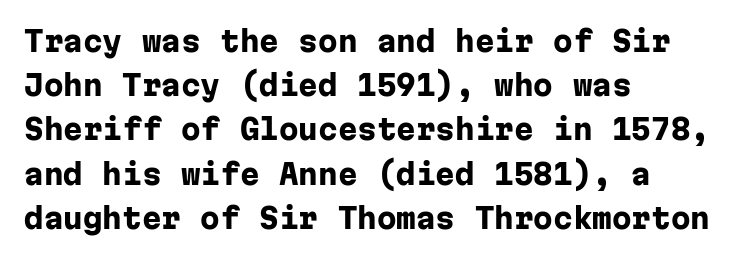
Q: Is the text bold? A: Yes.
Q: Is the text italic (slanted)? A: No, it is upright.
Q: Is the typeface a serif or a sans-serif typeface? A: Sans-serif.
Q: Is the text underlined? A: No.
Q: How is the paragraph aligned? A: Left-aligned.
Q: Is the spacing between letters normal or unusually wide? A: Normal.
Q: Is the spacing between lines tight, normal or loose? A: Normal.
Q: Width (condensed, normal, or wide)? A: Normal.
Q: Stroke contrast? A: Low.
Q: x-height? A: Medium.
Q: Monospaced? A: Yes.
